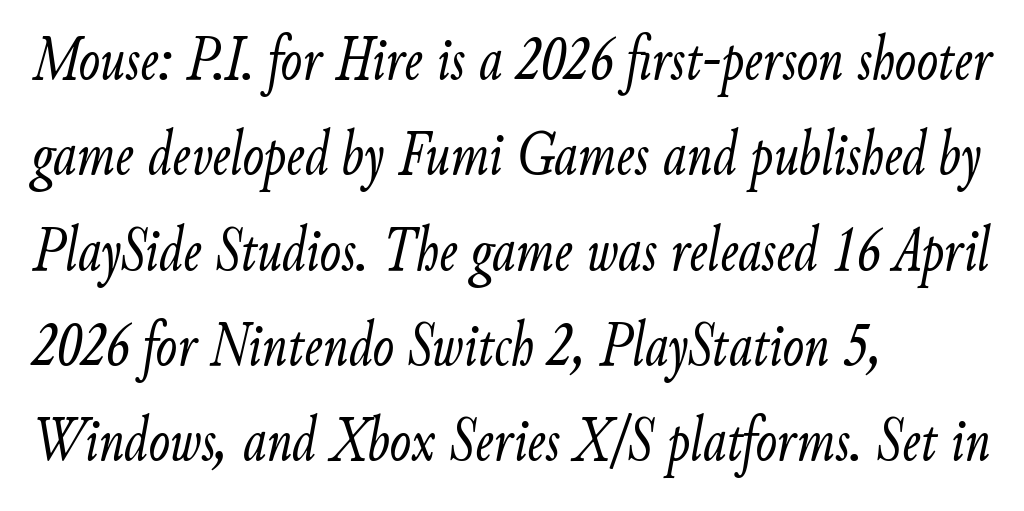
The image shows 64 px light, condensed type, italic (leaning right); set left-aligned, normal line spacing (1.49x), normal letter spacing, not underlined; low stroke contrast and a small x-height.
